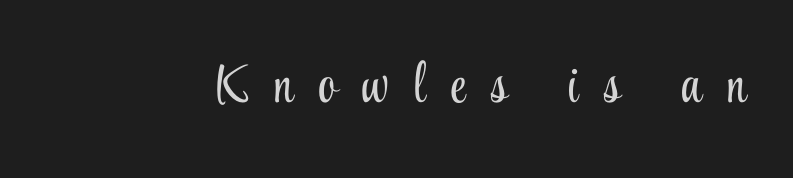
{"serif": "yes", "bold": "no", "weight": "light", "width": "condensed", "stroke_contrast": "low", "x_height": "small", "monospaced": "no", "underline": "no", "letter_spacing": "wide", "letter_spacing_em": 0.46, "glyph_px": 55}
